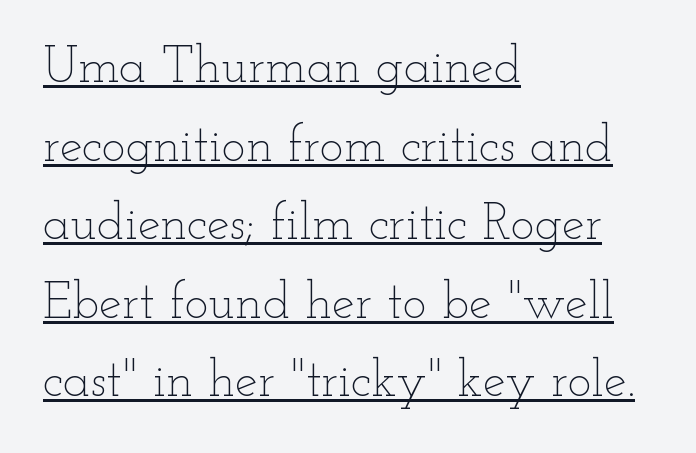
The image shows 51 px thin, wide type, upright; set left-aligned, normal line spacing (1.54x), normal letter spacing, underlined; low stroke contrast and a small x-height.
